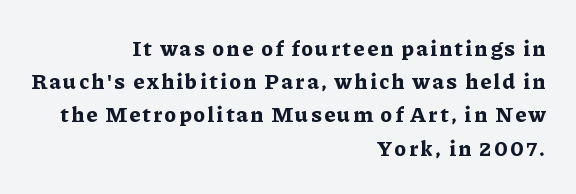
{"italic": "no", "bold": "yes", "underline": "no", "align": "right", "line_spacing": "normal", "line_spacing_ratio": 1.51, "glyph_px": 22}
